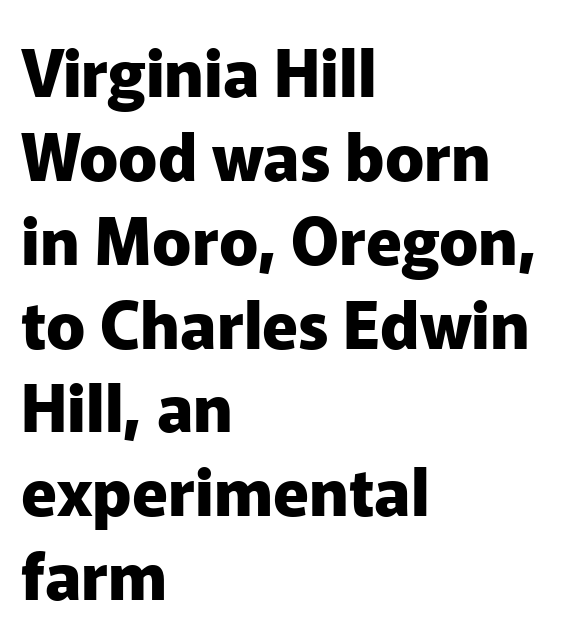
Q: Is the text bold? A: Yes.
Q: Is the text italic (slanted)? A: No, it is upright.
Q: Is the typeface a serif or a sans-serif typeface? A: Sans-serif.
Q: Is the text underlined? A: No.
Q: How is the paragraph aligned? A: Left-aligned.
Q: Is the spacing between letters normal or unusually wide? A: Normal.
Q: Is the spacing between lines tight, normal or loose? A: Normal.
Q: Width (condensed, normal, or wide)? A: Normal.
Q: Stroke contrast? A: Low.
Q: x-height? A: Medium.
Q: Monospaced? A: No.
